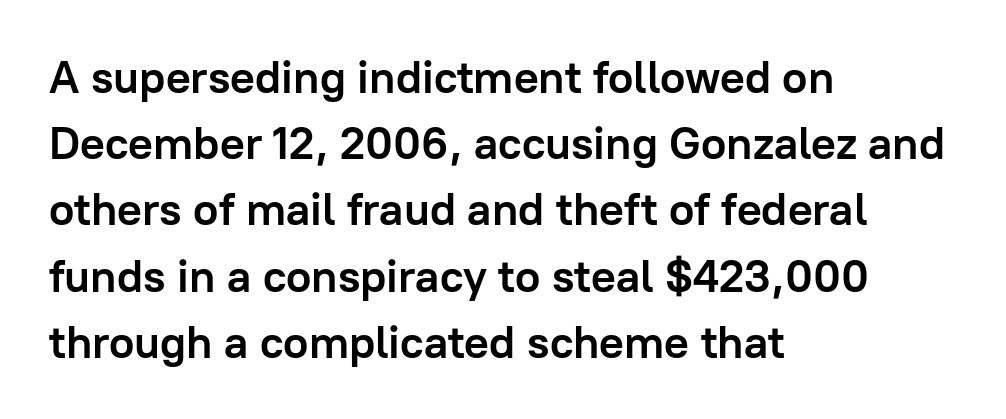
Compared with typical paragraphs, the rows here are spaced about the same. This sample has the flowing, uneven cadence of proportional lettering. Bold? Absolutely — the strokes are thick and heavy. Compared with a centered layout, this one pins lines to the left instead. What stands out about the letter spacing? Nothing — it is the standard amount.
